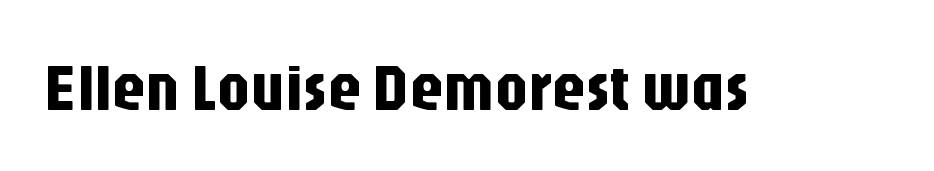
{"serif": "no", "italic": "no", "width": "condensed", "stroke_contrast": "low", "x_height": "large", "monospaced": "no", "underline": "no", "letter_spacing": "normal", "letter_spacing_em": 0.0, "glyph_px": 66}
